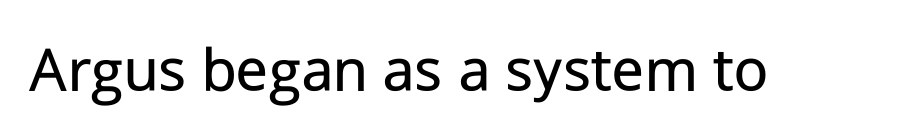
Stroke terminals: plain, sans-serif. Does the lettering tilt? It doesn't — this is upright. What stands out about the letter spacing? Nothing — it is the standard amount. The specimen omits any rule beneath the text block's lines.
